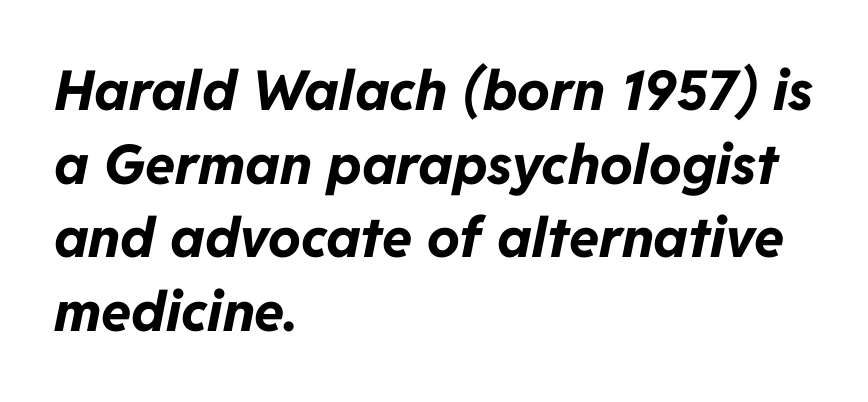
This is oblique type, the kind used for emphasis or titles. Layout note: lines flush left. Interline gaps are of average width in this sample. Standard letterfit; no display-style spreading of the glyphs. Each glyph is drawn with heavy, bold strokes.
